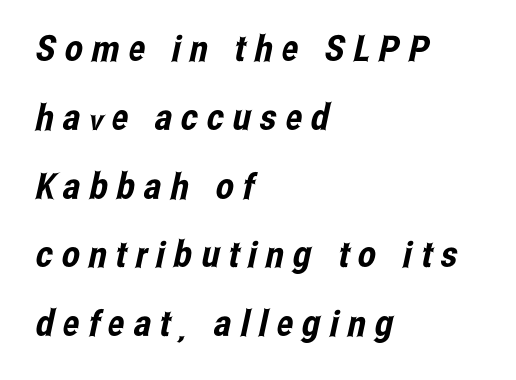
Q: Is the typeface a serif or a sans-serif typeface? A: Sans-serif.
Q: Is the text underlined? A: No.
Q: How is the paragraph aligned? A: Left-aligned.
Q: Is the spacing between letters normal or unusually wide? A: Unusually wide.
Q: Is the spacing between lines tight, normal or loose? A: Loose.
Q: Width (condensed, normal, or wide)? A: Condensed.
Q: Stroke contrast? A: Low.
Q: x-height? A: Medium.
Q: Monospaced? A: No.
